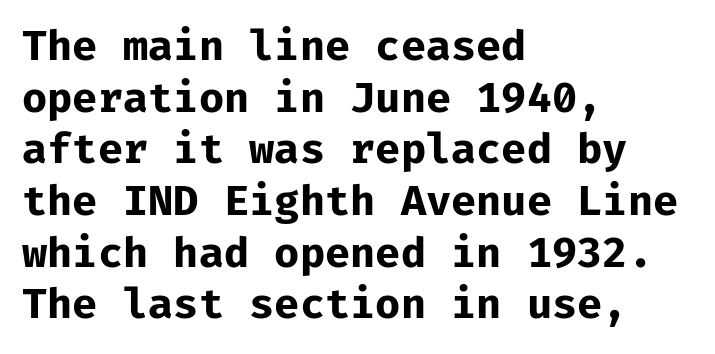
The image shows 41 px bold sans-serif type, upright, monospaced; set left-aligned, normal line spacing (1.26x), normal letter spacing, not underlined; low stroke contrast and a medium x-height.
